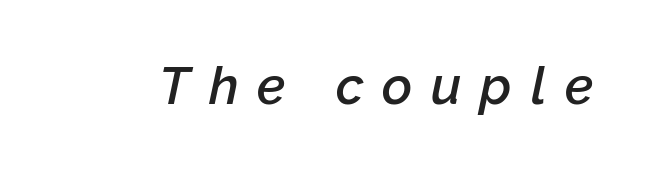
Spacing verdict: proportional, widths tailored to each character. Inter-character spacing is expanded well beyond the font's built-in metrics. Type without underlining. The font is running at a semibold setting, under full bold. Designer's note — italics engaged.
